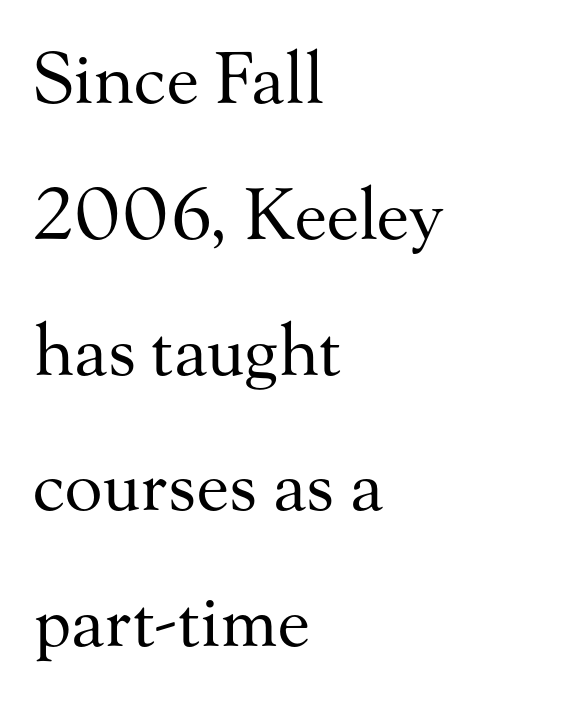
Widely set lines give the paragraph a tall, airy silhouette. These lines stack with their left ends in a neat column. The gap between lines stays unmarked. The letters look calm and open, with moderate or lighter stems.
